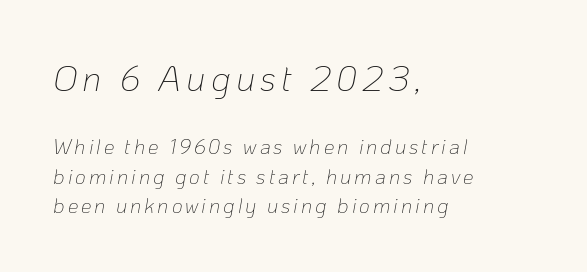
Q: Is the text bold? A: No.
Q: Is the text italic (slanted)? A: Yes, it leans right by about 10 degrees.
Q: Is the text underlined? A: No.
Q: How is the paragraph aligned? A: Left-aligned.
Q: Is the spacing between lines tight, normal or loose? A: Normal.
Q: Which block of text is set in a larger size, the first (top) or the second (bottom)? A: The first (top) one.
Q: Width (condensed, normal, or wide)? A: Normal.
Q: Stroke contrast? A: Low.
Q: x-height? A: Medium.
Q: Monospaced? A: No.
